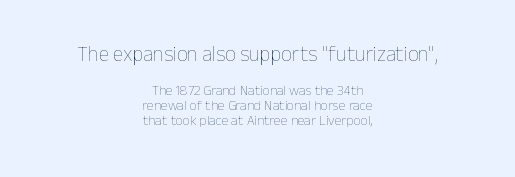
Each row of text sits above clean, open space. Designer's note — italics off, roman on. This layout puts the oversized block above and the modest block below. Default kerning and tracking; the words read as compact shapes. This block would grow much taller if given ordinary leading; it's compressed now. Typeset on center — no edge is straight.
